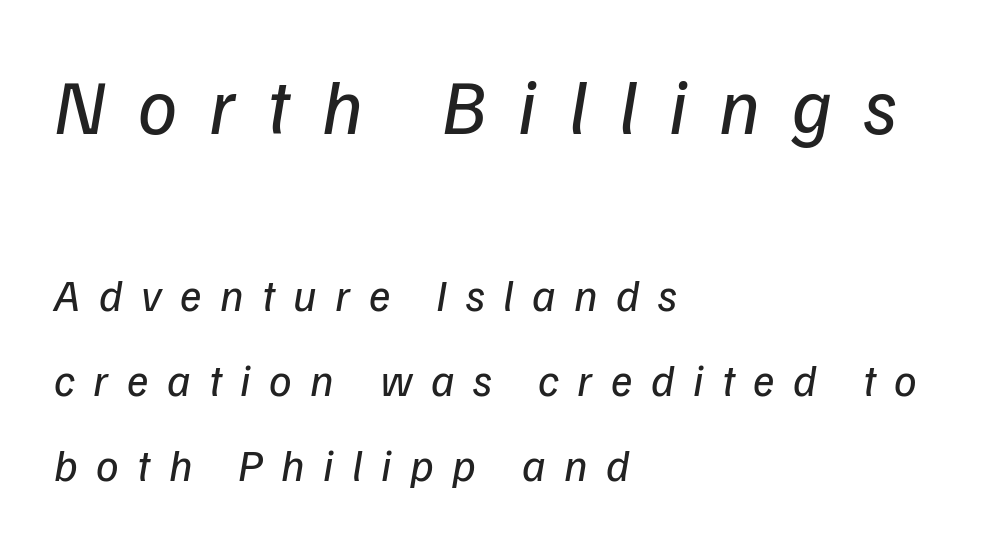
Short and long lines alike share a common starting point at left. Slanted lettering throughout. Proportional: the letters do not fall into vertical columns. A bare baseline throughout the passage.
